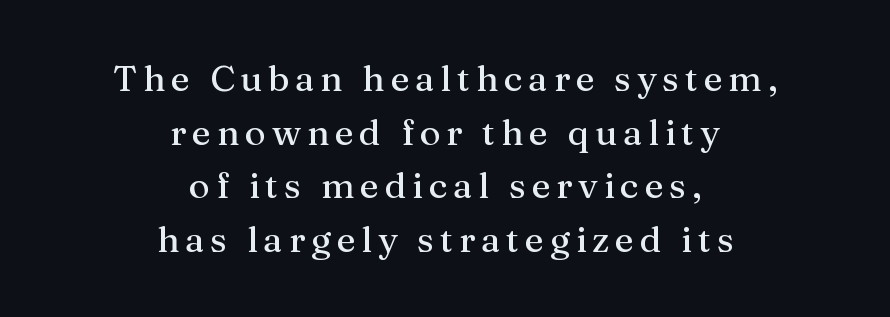
Check under the words: just untouched page. Tall strokes in this sample are plumb rather than angled. The rendering positions every line midway between the sides. Do the characters align in a grid? No, the font is proportional.
